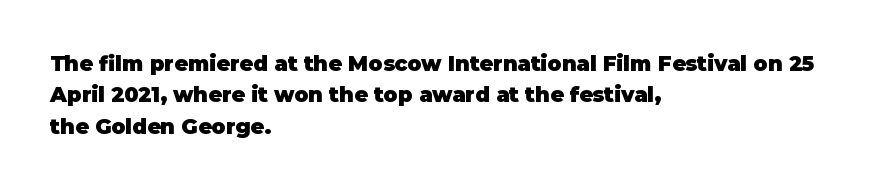
{"italic": "no", "bold": "yes", "underline": "no", "align": "left", "line_spacing": "normal", "line_spacing_ratio": 1.5, "letter_spacing": "normal", "letter_spacing_em": 0.0, "glyph_px": 21}
